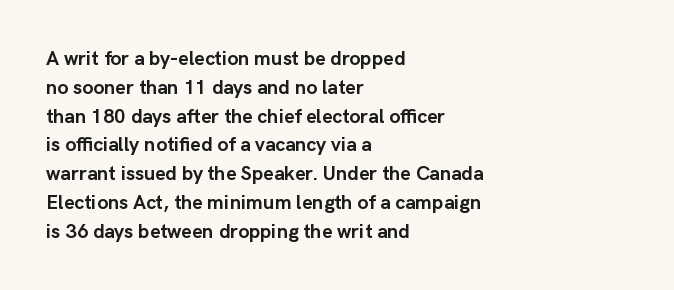
{"italic": "no", "bold": "yes", "underline": "no", "align": "left", "line_spacing": "normal", "line_spacing_ratio": 1.44, "letter_spacing": "normal", "letter_spacing_em": 0.0, "glyph_px": 20}
